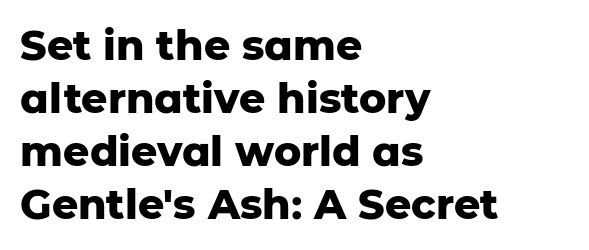
Q: Is the text bold? A: Yes.
Q: Is the text italic (slanted)? A: No, it is upright.
Q: Is the typeface a serif or a sans-serif typeface? A: Sans-serif.
Q: Is the text underlined? A: No.
Q: How is the paragraph aligned? A: Left-aligned.
Q: Is the spacing between letters normal or unusually wide? A: Normal.
Q: Is the spacing between lines tight, normal or loose? A: Normal.
Q: Width (condensed, normal, or wide)? A: Normal.
Q: Stroke contrast? A: Low.
Q: x-height? A: Medium.
Q: Monospaced? A: No.
